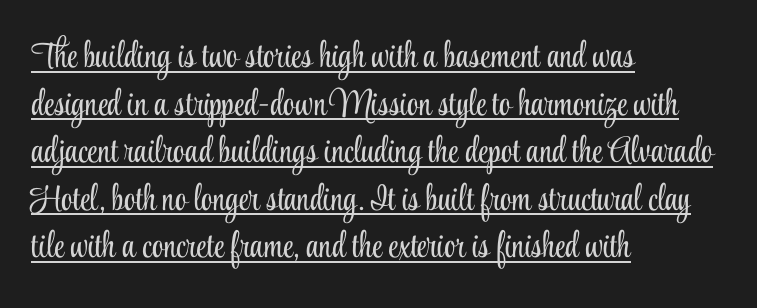
{"serif": "yes", "bold": "no", "weight": "light", "width": "condensed", "stroke_contrast": "low", "x_height": "small", "monospaced": "no", "underline": "yes", "align": "left", "line_spacing": "normal", "line_spacing_ratio": 1.32, "letter_spacing": "normal", "letter_spacing_em": 0.0, "glyph_px": 36}
